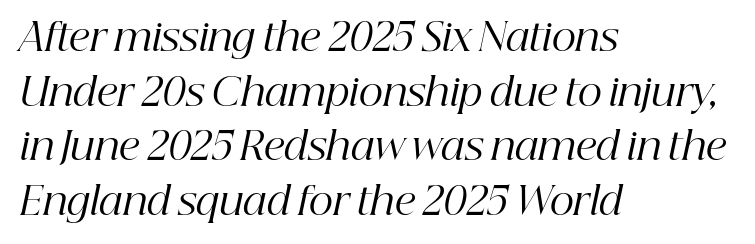
The face used here is seriffed, in the tradition of book romans. Notice how the stems are inclined rather than vertical — that's the hallmark of italics. The passage shown has conventional tracking throughout. The setting favours the left margin, as ordinary paragraphs usually do.
